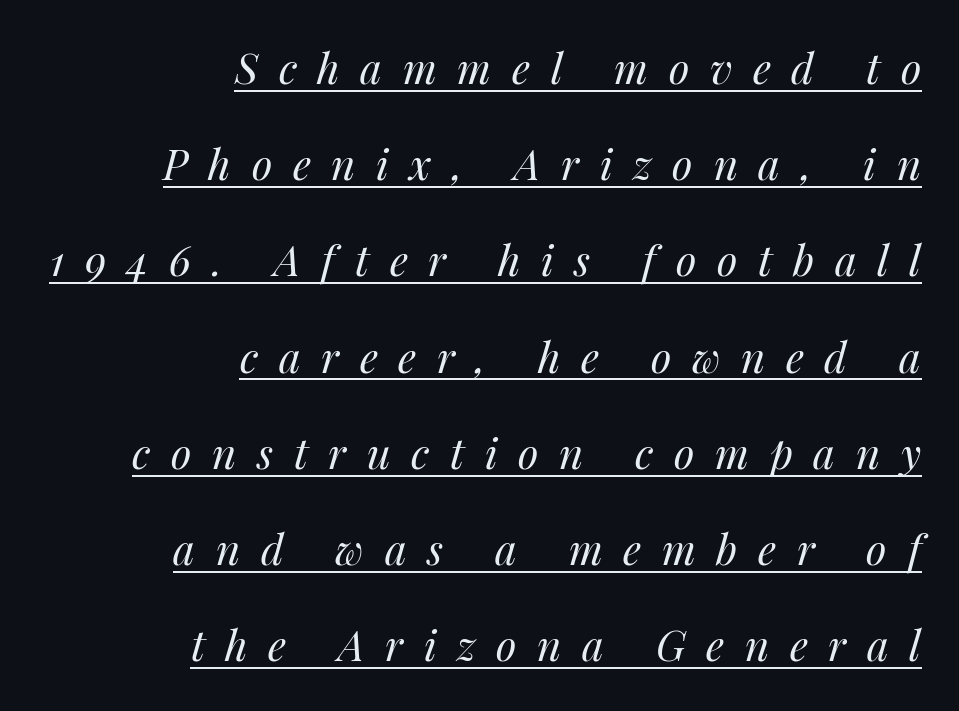
Q: Is the text bold? A: No.
Q: Is the text italic (slanted)? A: Yes, it leans right by about 14 degrees.
Q: Is the text underlined? A: Yes.
Q: How is the paragraph aligned? A: Right-aligned.
Q: Is the spacing between letters normal or unusually wide? A: Unusually wide.
Q: Is the spacing between lines tight, normal or loose? A: Loose.
Q: Width (condensed, normal, or wide)? A: Normal.
Q: Stroke contrast? A: Medium.
Q: x-height? A: Medium.
Q: Monospaced? A: No.
